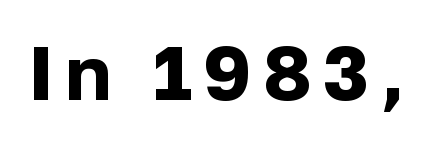
The letters advance in unequal steps, a hallmark of proportional type. Are there feet on the stems? There aren't — it's a sans. Check the space under the baseline: it is left empty. A typesetter would mark this as roman, not italic.
